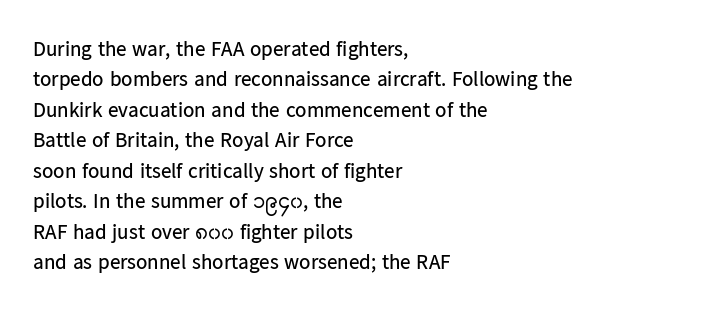
Q: Is the text bold? A: No.
Q: Is the text italic (slanted)? A: No, it is upright.
Q: Is the text underlined? A: No.
Q: How is the paragraph aligned? A: Left-aligned.
Q: Is the spacing between letters normal or unusually wide? A: Normal.
Q: Is the spacing between lines tight, normal or loose? A: Normal.
